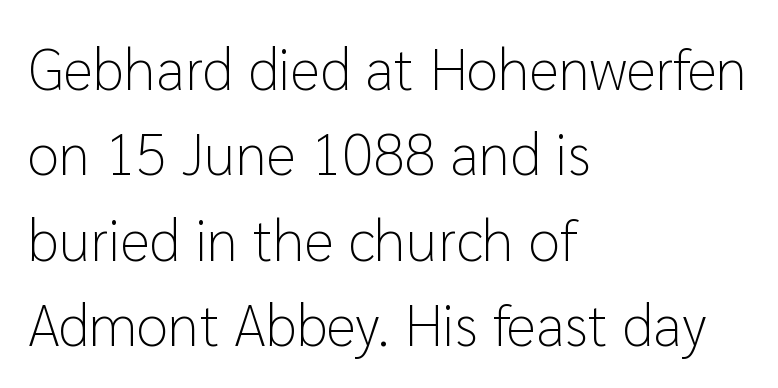
What stands out about the letter spacing? Nothing — it is the standard amount. Character widths vary here, with narrow letters taking less room than wide ones. In terms of letterform style, serifs are entirely absent. The weight tops out at a normal text grade. The ragged edge is on the right, which tells us the setting is flush left.
